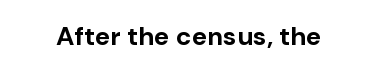
The image shows 26 px bold type, upright; set normal letter spacing, not underlined.
